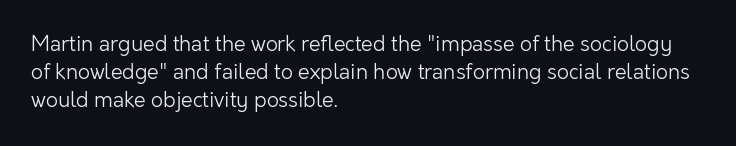
{"italic": "no", "bold": "no", "underline": "no", "align": "left", "line_spacing": "normal", "line_spacing_ratio": 1.34, "letter_spacing": "normal", "letter_spacing_em": 0.0, "glyph_px": 21}
